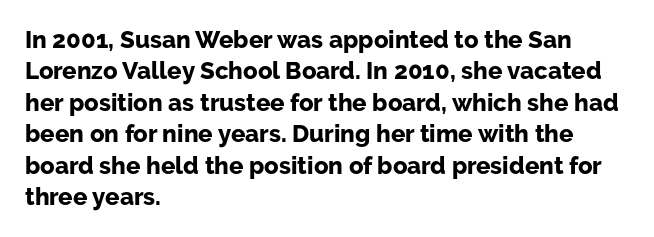
Q: Is the text bold? A: Yes.
Q: Is the text italic (slanted)? A: No, it is upright.
Q: Is the text underlined? A: No.
Q: How is the paragraph aligned? A: Left-aligned.
Q: Is the spacing between letters normal or unusually wide? A: Normal.
Q: Is the spacing between lines tight, normal or loose? A: Normal.
